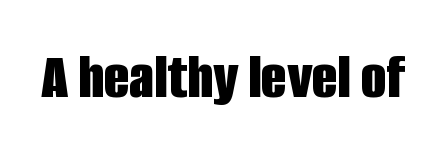
Q: Is the text bold? A: Yes.
Q: Is the text italic (slanted)? A: No, it is upright.
Q: Is the typeface a serif or a sans-serif typeface? A: Sans-serif.
Q: Is the text underlined? A: No.
Q: Is the spacing between letters normal or unusually wide? A: Normal.
Q: Width (condensed, normal, or wide)? A: Condensed.
Q: Stroke contrast? A: Low.
Q: x-height? A: Large.
Q: Monospaced? A: No.
